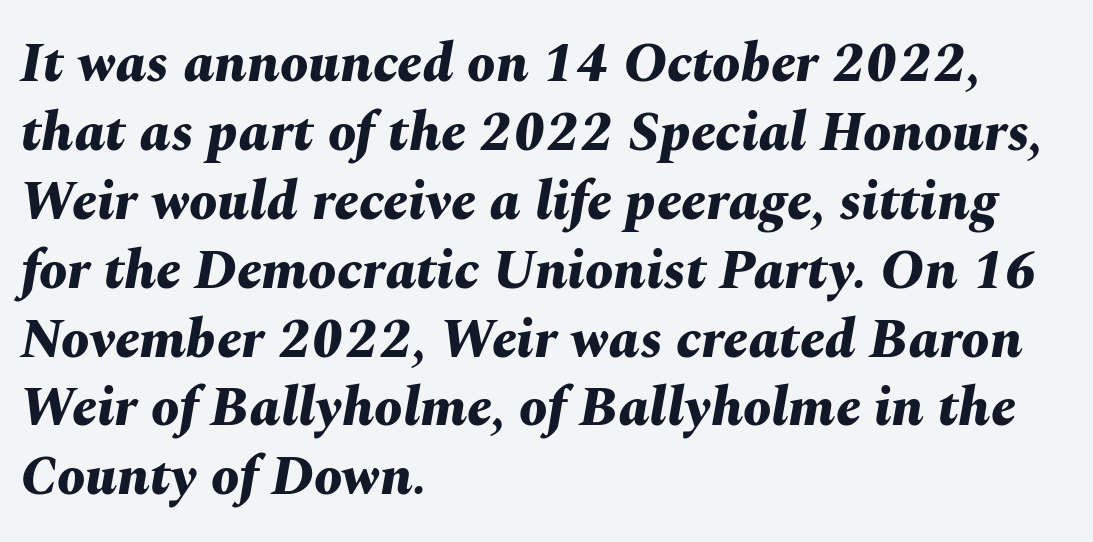
{"italic": "yes", "lean": "right", "slant_degrees": 10, "bold": "yes", "weight": "bold", "width": "normal", "stroke_contrast": "medium", "x_height": "medium", "monospaced": "no", "underline": "no", "align": "left", "line_spacing_ratio": 1.23, "letter_spacing": "normal", "letter_spacing_em": 0.0, "glyph_px": 56}
